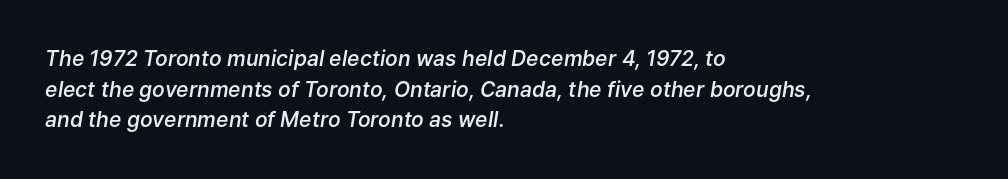
The image shows 21 px text type, italic (leaning right); set left-aligned, normal line spacing (1.46x), normal letter spacing, not underlined.
